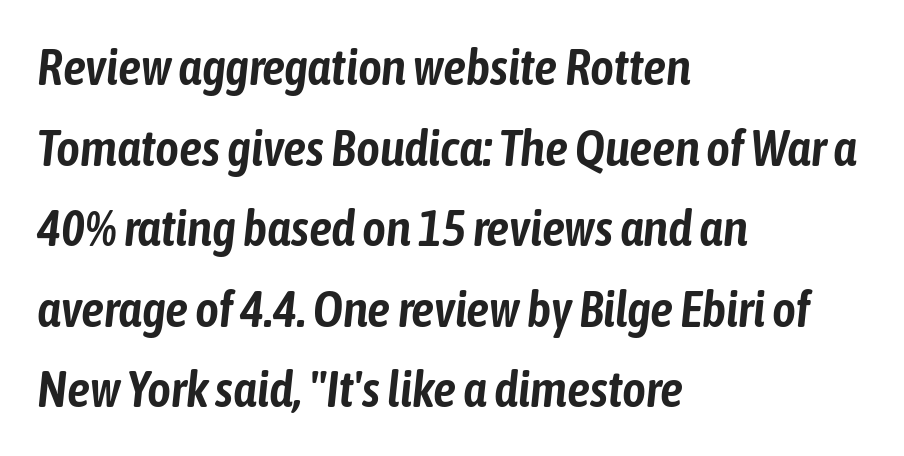
Q: Is the text italic (slanted)? A: Yes, it leans right by about 6 degrees.
Q: Is the text underlined? A: No.
Q: How is the paragraph aligned? A: Left-aligned.
Q: Is the spacing between letters normal or unusually wide? A: Normal.
Q: Is the spacing between lines tight, normal or loose? A: Normal.
Q: Width (condensed, normal, or wide)? A: Condensed.
Q: Stroke contrast? A: Low.
Q: x-height? A: Medium.
Q: Monospaced? A: No.
